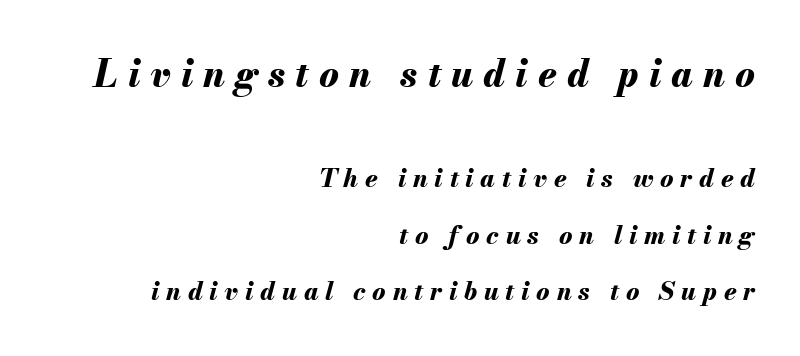
This sample uses an oblique cut, with every glyph tilted off the vertical. Visually, the top section dominates because its glyphs are scaled up. Students, this is bold: see how much ink each stroke carries. This rendering features lettering with no underline. Is the block centered? No — it sits flush against the right margin. The rendering uses natural spacing where letterforms have individual widths.
